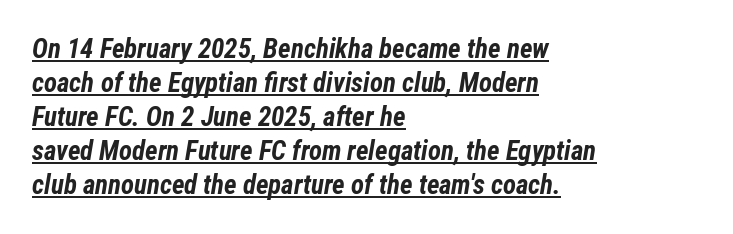
The image shows 27 px bold type, italic (leaning right); set left-aligned, normal line spacing (1.26x), normal letter spacing, underlined.
